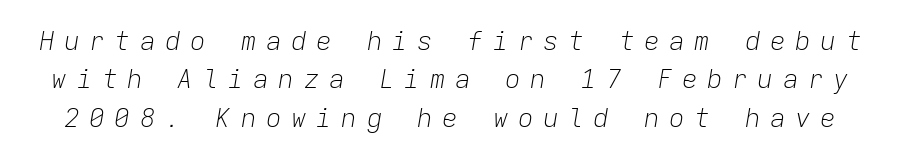
{"italic": "yes", "lean": "right", "slant_degrees": 9, "bold": "no", "underline": "no", "line_spacing": "normal", "line_spacing_ratio": 1.48, "letter_spacing": "wide", "letter_spacing_em": 0.37, "glyph_px": 26}
